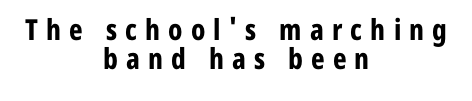
Line spacing here is tight. A typesetter would call this proportional, since set widths differ per character. Upright lettering throughout. The face used here is a sans, in the tradition of grotesques and geometrics. Weight: bold.
